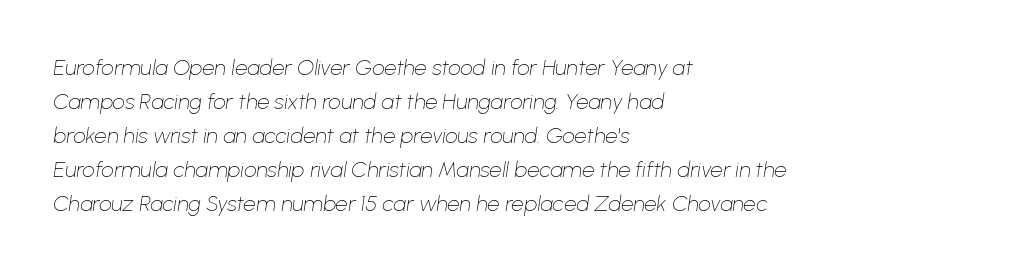
{"italic": "yes", "lean": "right", "slant_degrees": 8, "bold": "no", "underline": "no", "align": "left", "line_spacing": "normal", "line_spacing_ratio": 1.55, "letter_spacing": "normal", "letter_spacing_em": 0.0, "glyph_px": 22}
